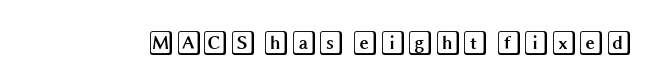
If you drew a line through each stem, it would be perfectly vertical. Characters follow at the spacing the type designer built in. The words here are not underlined.
